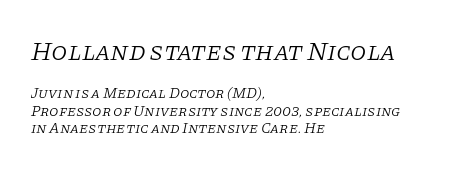
Q: Is the text bold? A: No.
Q: Is the text italic (slanted)? A: Yes, it leans right by about 11 degrees.
Q: Is the text underlined? A: No.
Q: How is the paragraph aligned? A: Left-aligned.
Q: Is the spacing between letters normal or unusually wide? A: Normal.
Q: Is the spacing between lines tight, normal or loose? A: Tight.
Q: Which block of text is set in a larger size, the first (top) or the second (bottom)? A: The first (top) one.
